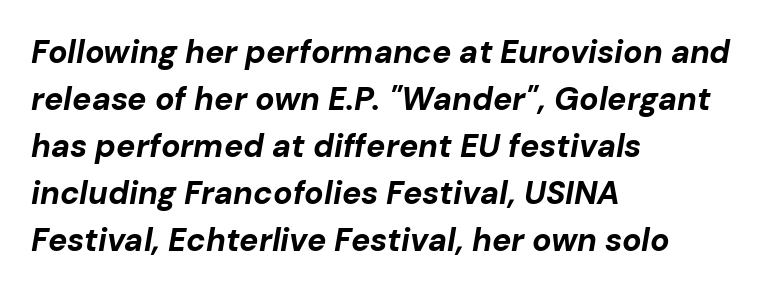
{"italic": "yes", "lean": "right", "slant_degrees": 10, "bold": "yes", "weight": "bold", "width": "normal", "stroke_contrast": "low", "x_height": "medium", "monospaced": "no", "underline": "no", "align": "left", "line_spacing": "normal", "line_spacing_ratio": 1.47, "letter_spacing": "normal", "letter_spacing_em": 0.0, "glyph_px": 32}
